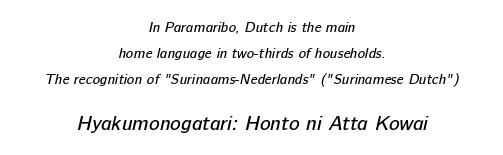
{"bold": "no", "underline": "no", "align": "center", "line_spacing_ratio": 1.86, "letter_spacing": "normal", "letter_spacing_em": 0.0, "larger_block": "second", "size_ratio": 1.43, "glyph_px": 20}
